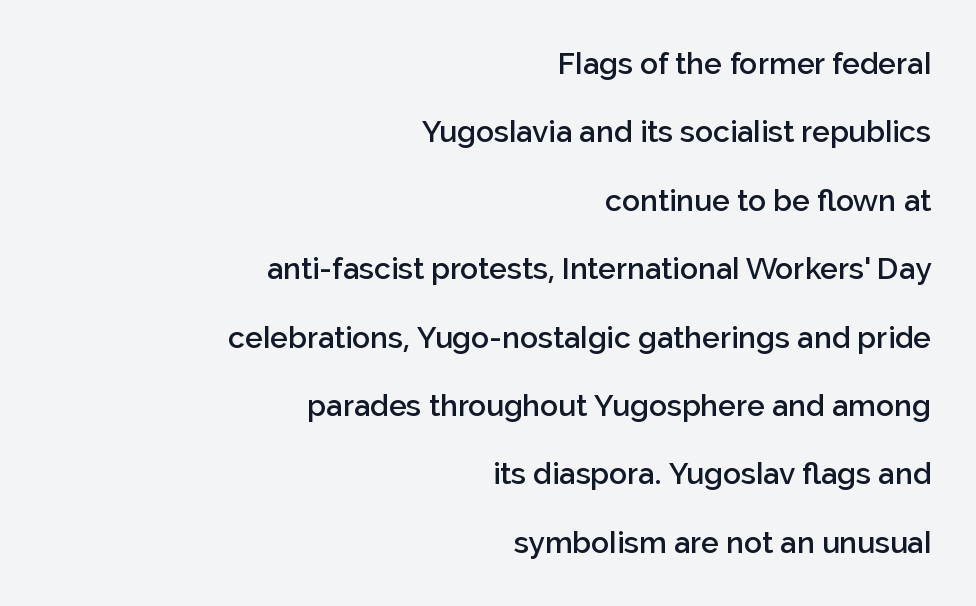
Every character sits straight up, as roman type does. Compared with an ordinary text face, these strokes are moderately heavier — a semibold. The face used here is proportionally spaced, like ordinary book or web type. Interline gaps are noticeably wide in this sample. Honestly, the letter spacing is just normal — you wouldn't notice it. A clean baseline with only descenders dipping below it.
